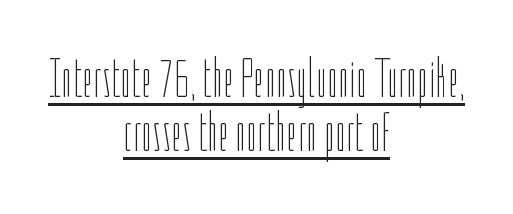
{"italic": "no", "bold": "no", "weight": "thin", "width": "condensed", "stroke_contrast": "low", "x_height": "medium", "monospaced": "no", "underline": "yes", "align": "center", "line_spacing": "tight", "line_spacing_ratio": 0.96, "letter_spacing": "normal", "letter_spacing_em": 0.0, "glyph_px": 56}
